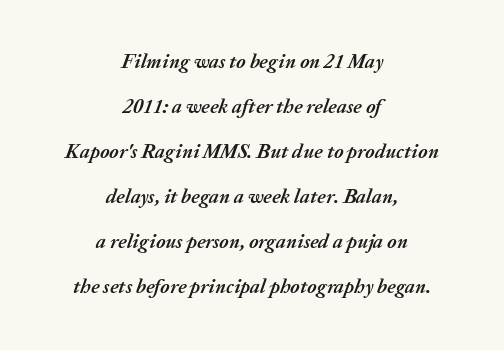
The foot of each line stays bare and open. Short and long lines alike share a common midpoint. The typography opts for an oblique posture over an upright one. Typographic density is high because the face is bold.
